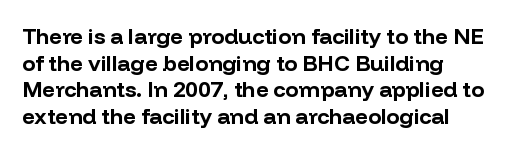
The type is set solid horizontally, with unmodified tracking. Ascenders rise straight up at ninety degrees. Beneath every word, the page is bare. The glyphs have the mass of a bold cut.
